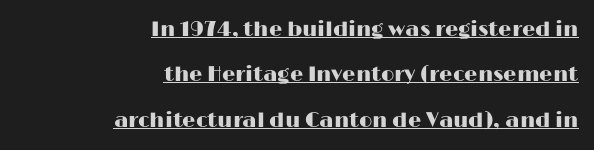
The image shows 21 px text type, upright; set right-aligned, loose line spacing (2.16x), normal letter spacing, underlined.
